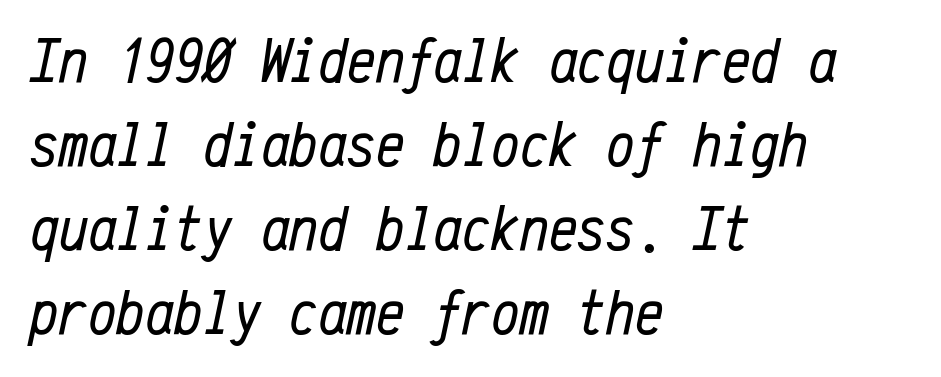
{"italic": "yes", "lean": "right", "slant_degrees": 12, "bold": "no", "weight": "regular", "width": "condensed", "stroke_contrast": "low", "x_height": "medium", "monospaced": "yes", "underline": "no", "align": "left", "line_spacing": "normal", "line_spacing_ratio": 1.31, "letter_spacing": "normal", "letter_spacing_em": 0.0, "glyph_px": 64}
